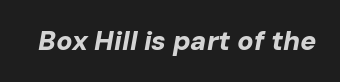
The image shows 27 px bold type, italic (leaning right); set normal letter spacing, not underlined.
